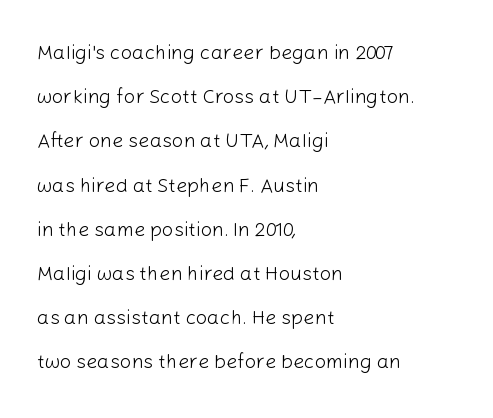
{"italic": "no", "bold": "no", "underline": "no", "align": "left", "line_spacing": "loose", "line_spacing_ratio": 2.21, "letter_spacing": "normal", "letter_spacing_em": 0.0, "glyph_px": 20}
